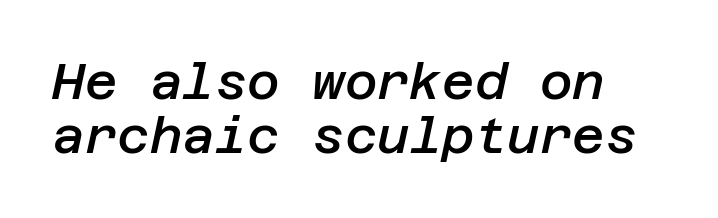
The image shows 50 px semibold type, italic (leaning right); set tight line spacing (1.09x), normal letter spacing, not underlined; low stroke contrast and a large x-height.
